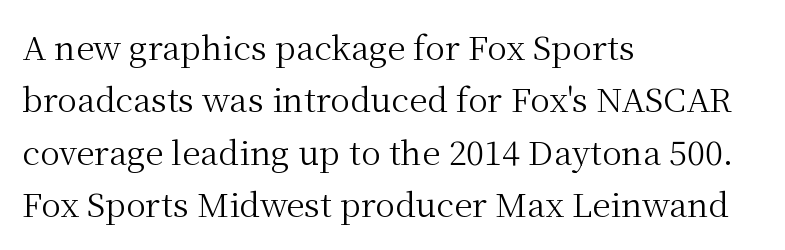
Q: Is the text bold? A: No.
Q: Is the text italic (slanted)? A: No, it is upright.
Q: Is the typeface a serif or a sans-serif typeface? A: Serif.
Q: Is the text underlined? A: No.
Q: How is the paragraph aligned? A: Left-aligned.
Q: Is the spacing between letters normal or unusually wide? A: Normal.
Q: Is the spacing between lines tight, normal or loose? A: Normal.
Q: Width (condensed, normal, or wide)? A: Normal.
Q: Stroke contrast? A: Medium.
Q: x-height? A: Medium.
Q: Monospaced? A: No.
